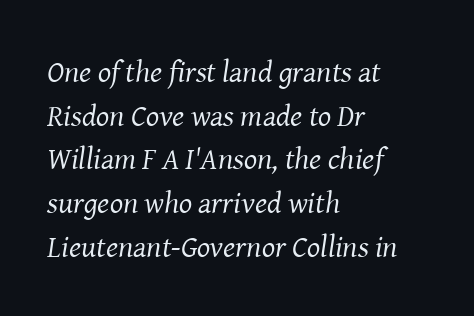
Each letter keeps its own natural width here, so spacing adapts to shape. Bold? No — there's no thickening of the strokes. Beneath every word, the page is bare. Short note: letters normally spaced.
